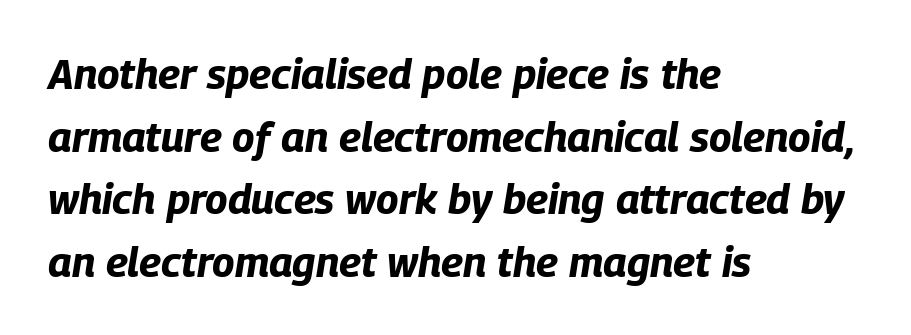
{"italic": "yes", "lean": "right", "slant_degrees": 9, "bold": "yes", "weight": "bold", "width": "condensed", "stroke_contrast": "low", "x_height": "large", "monospaced": "no", "underline": "no", "align": "left", "line_spacing": "normal", "line_spacing_ratio": 1.49, "letter_spacing": "normal", "letter_spacing_em": 0.0, "glyph_px": 42}
